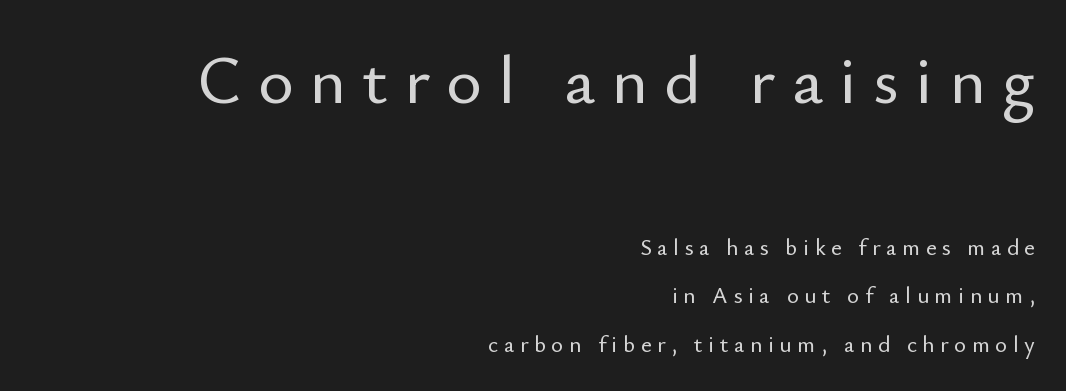
Letterform terminals end flat and unadorned throughout the passage. Varying glyph widths throughout — classic text-font behaviour. Honestly, the letter spacing is so wide it's the main thing you notice. Summary of vertical rhythm: relaxed, with wide interline spacing.
